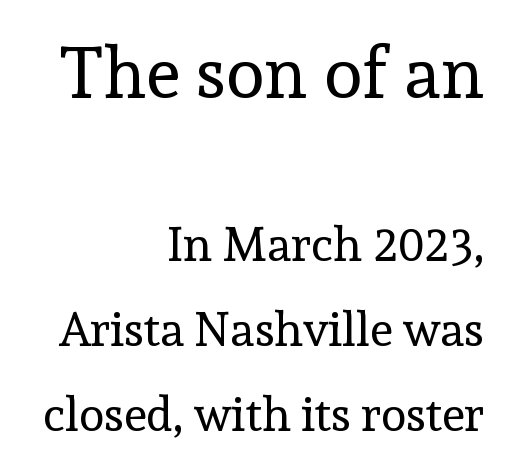
This rendering uses right alignment, leaving the left contour irregular. The passage shown is typed in a proportional face where columns would drift. The font is comparable to plain body text, perhaps lighter. Nothing unusual about the tracking: characters are spaced as the font intends. Check the space under the baseline: it is left empty.
